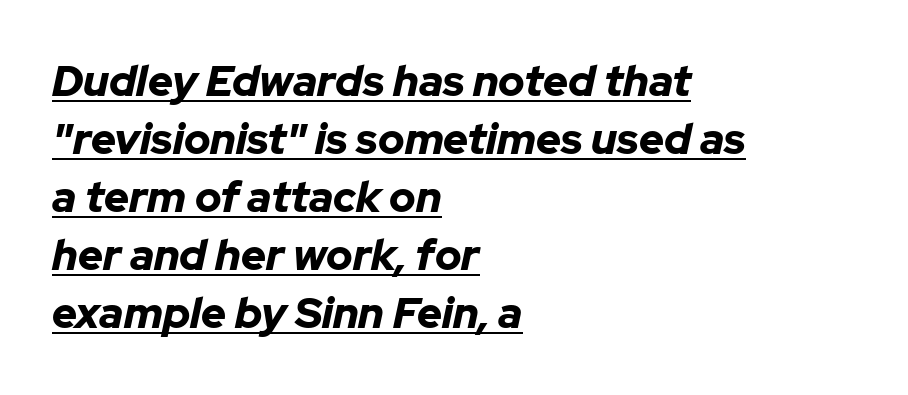
The image shows 43 px bold type, italic (leaning right); set left-aligned, normal line spacing (1.35x), normal letter spacing, underlined; low stroke contrast and a medium x-height.
